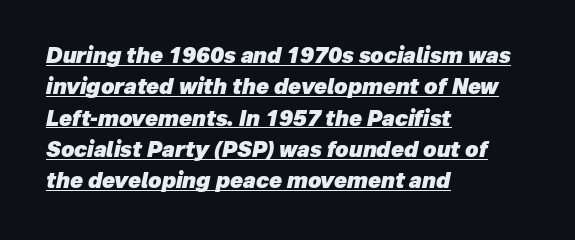
{"italic": "yes", "lean": "right", "slant_degrees": 12, "bold": "yes", "underline": "yes", "align": "left", "line_spacing": "normal", "line_spacing_ratio": 1.49, "letter_spacing": "normal", "letter_spacing_em": 0.0, "glyph_px": 21}
